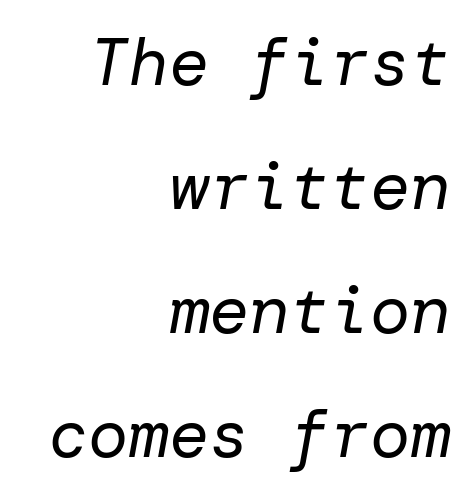
The image shows 67 px regular-weight type, italic (leaning right); set right-aligned, line spacing 1.85x, normal letter spacing, not underlined; low stroke contrast and a medium x-height.
